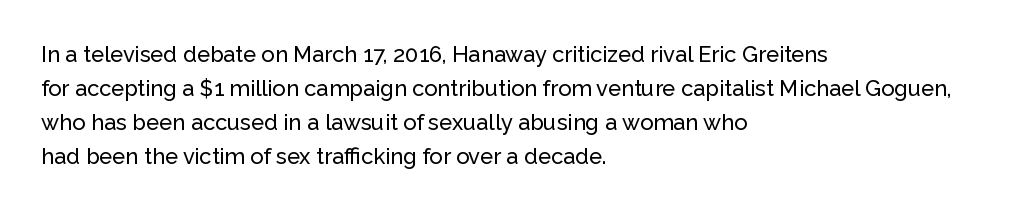
Q: Is the text italic (slanted)? A: No, it is upright.
Q: Is the text underlined? A: No.
Q: How is the paragraph aligned? A: Left-aligned.
Q: Is the spacing between letters normal or unusually wide? A: Normal.
Q: Is the spacing between lines tight, normal or loose? A: Normal.
